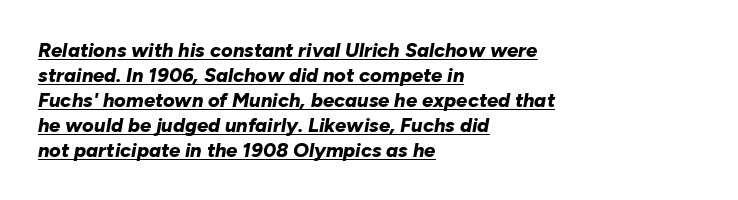
Leading matches the norm, producing a regular column. An italicized treatment has been applied to the whole sample. The ragged edge is on the right, which tells us the setting is flush left. Students, observe the line beneath the letters — that is underlining. Characters follow at the spacing the type designer built in. Weight check: bold — yes, fully.
